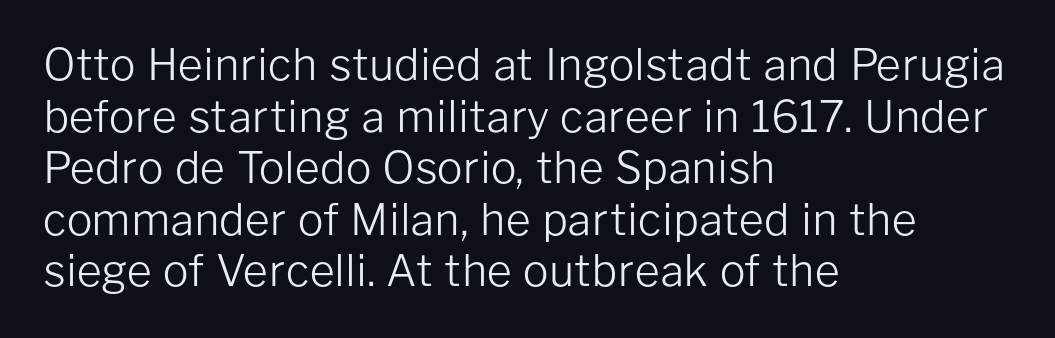
The image shows 43 px light sans-serif type, upright; set left-aligned, line spacing 1.2x, normal letter spacing, not underlined; low stroke contrast and a medium x-height.
